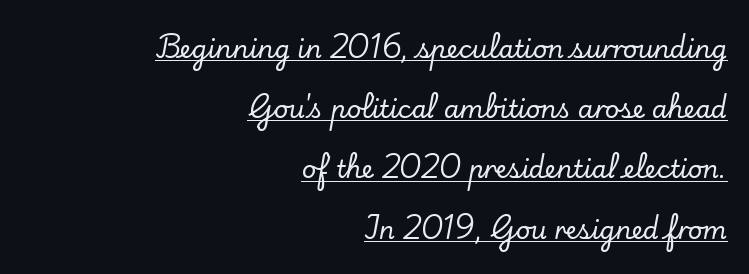
The image shows 25 px text type; set right-aligned, loose line spacing (2.41x), normal letter spacing, underlined.
